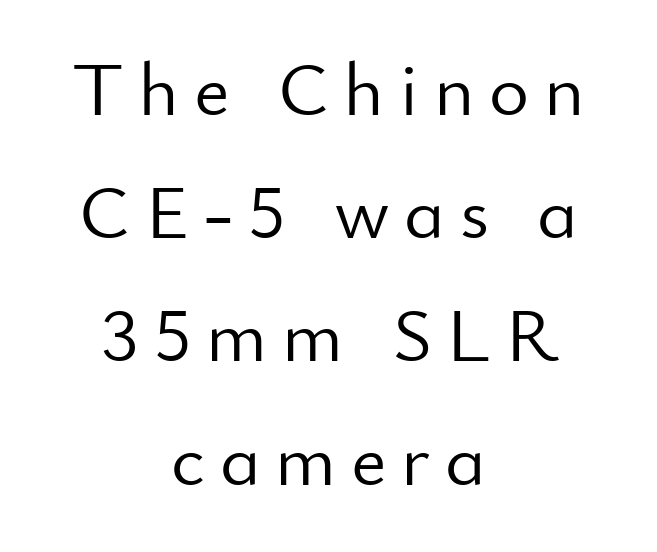
The image shows 77 px light sans-serif type, upright; set centered, normal line spacing (1.6x), not underlined; low stroke contrast and a small x-height.
